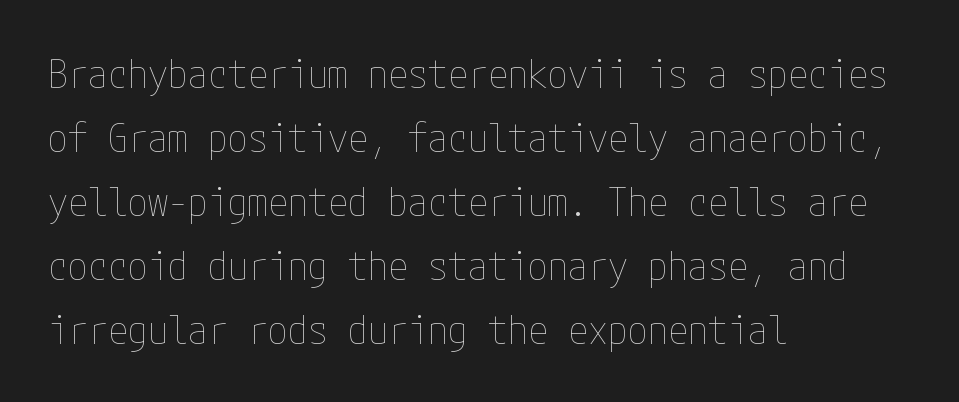
Q: Is the text bold? A: No.
Q: Is the text italic (slanted)? A: No, it is upright.
Q: Is the text underlined? A: No.
Q: How is the paragraph aligned? A: Left-aligned.
Q: Is the spacing between letters normal or unusually wide? A: Normal.
Q: Is the spacing between lines tight, normal or loose? A: Normal.
Q: Width (condensed, normal, or wide)? A: Condensed.
Q: Stroke contrast? A: Low.
Q: x-height? A: Medium.
